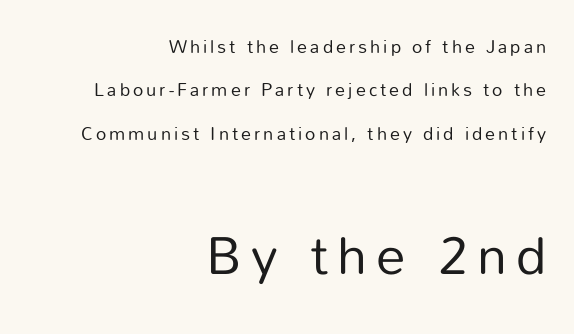
Q: Is the text bold? A: No.
Q: Is the text italic (slanted)? A: No, it is upright.
Q: Is the typeface a serif or a sans-serif typeface? A: Sans-serif.
Q: Is the text underlined? A: No.
Q: How is the paragraph aligned? A: Right-aligned.
Q: Is the spacing between lines tight, normal or loose? A: Loose.
Q: Which block of text is set in a larger size, the first (top) or the second (bottom)? A: The second (bottom) one.
Q: Width (condensed, normal, or wide)? A: Normal.
Q: Stroke contrast? A: Low.
Q: x-height? A: Medium.
Q: Monospaced? A: No.
